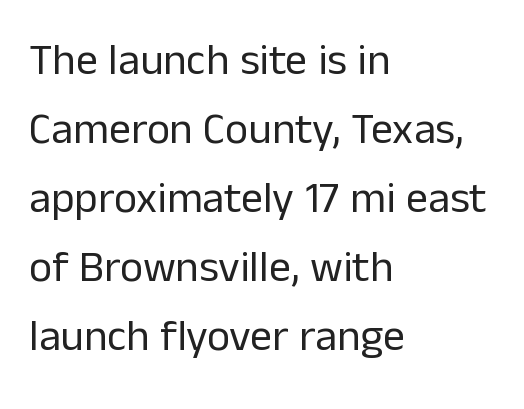
Q: Is the text bold? A: No.
Q: Is the text italic (slanted)? A: No, it is upright.
Q: Is the typeface a serif or a sans-serif typeface? A: Sans-serif.
Q: Is the text underlined? A: No.
Q: How is the paragraph aligned? A: Left-aligned.
Q: Is the spacing between letters normal or unusually wide? A: Normal.
Q: Is the spacing between lines tight, normal or loose? A: Normal.
Q: Width (condensed, normal, or wide)? A: Normal.
Q: Stroke contrast? A: Low.
Q: x-height? A: Medium.
Q: Monospaced? A: No.
